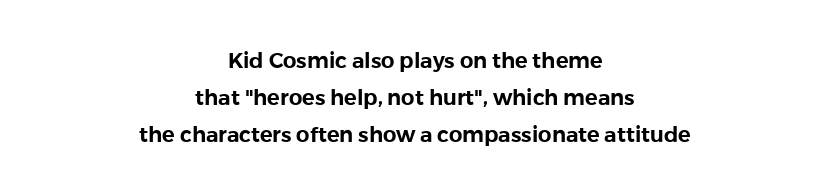
Q: Is the text italic (slanted)? A: No, it is upright.
Q: Is the text underlined? A: No.
Q: How is the paragraph aligned? A: Centered.
Q: Is the spacing between letters normal or unusually wide? A: Normal.
